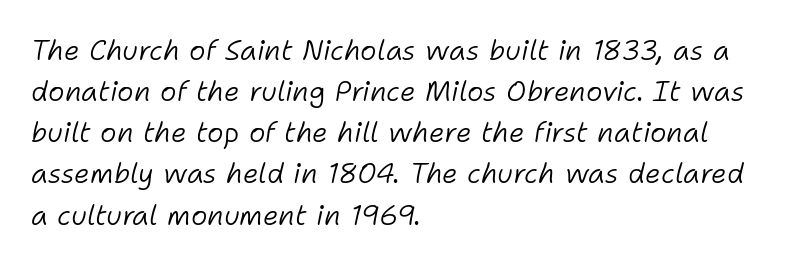
Regular leading. The words here are not underlined. Compared with ordinary roman type, these characters are visibly tilted. The passage shown is typed in a proportional face where columns would drift. Letters have the restrained weight of plain body copy at most.
